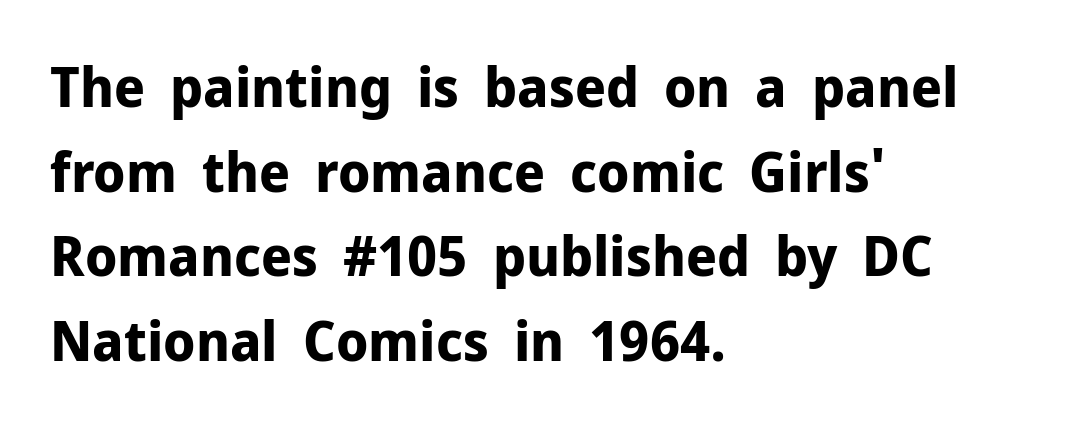
{"serif": "no", "italic": "no", "bold": "yes", "weight": "bold", "width": "normal", "stroke_contrast": "low", "x_height": "medium", "monospaced": "no", "underline": "no", "align": "left", "line_spacing": "normal", "line_spacing_ratio": 1.51, "letter_spacing": "normal", "letter_spacing_em": 0.0, "glyph_px": 56}
